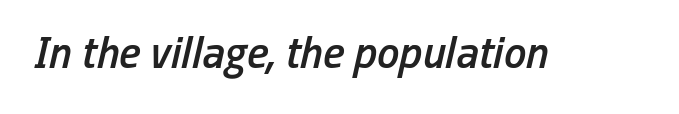
{"italic": "yes", "lean": "right", "slant_degrees": 13, "bold": "semi", "weight": "semibold", "width": "condensed", "stroke_contrast": "low", "x_height": "medium", "monospaced": "no", "underline": "no", "letter_spacing": "normal", "letter_spacing_em": 0.0, "glyph_px": 45}
